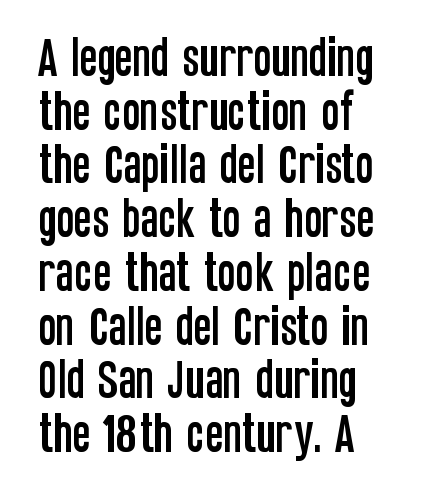
Q: Is the text italic (slanted)? A: No, it is upright.
Q: Is the typeface a serif or a sans-serif typeface? A: Sans-serif.
Q: Is the text underlined? A: No.
Q: How is the paragraph aligned? A: Left-aligned.
Q: Is the spacing between letters normal or unusually wide? A: Normal.
Q: Is the spacing between lines tight, normal or loose? A: Normal.
Q: Width (condensed, normal, or wide)? A: Condensed.
Q: Stroke contrast? A: Low.
Q: x-height? A: Large.
Q: Monospaced? A: No.
